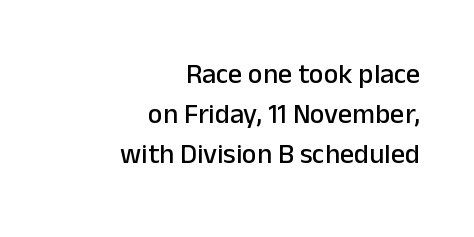
The image shows 28 px sans-serif type, upright; set right-aligned, normal line spacing (1.42x), normal letter spacing, not underlined; low stroke contrast and a medium x-height.
